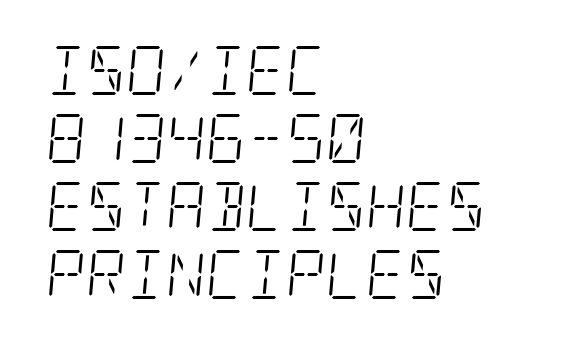
The image shows 49 px light, condensed serif type, italic (leaning right); set left-aligned, normal line spacing (1.39x), normal letter spacing, not underlined; low stroke contrast and a large x-height.
